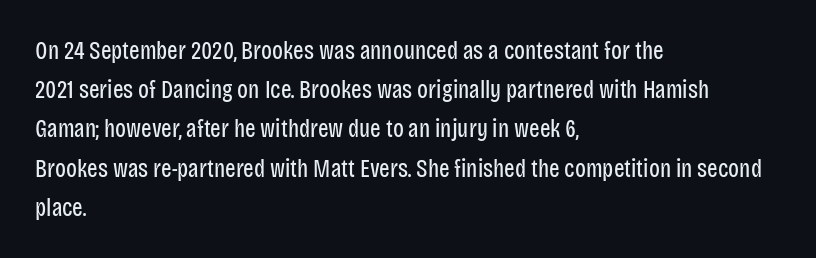
The image shows 25 px text type, upright; set left-aligned, normal line spacing (1.57x), normal letter spacing, not underlined.
